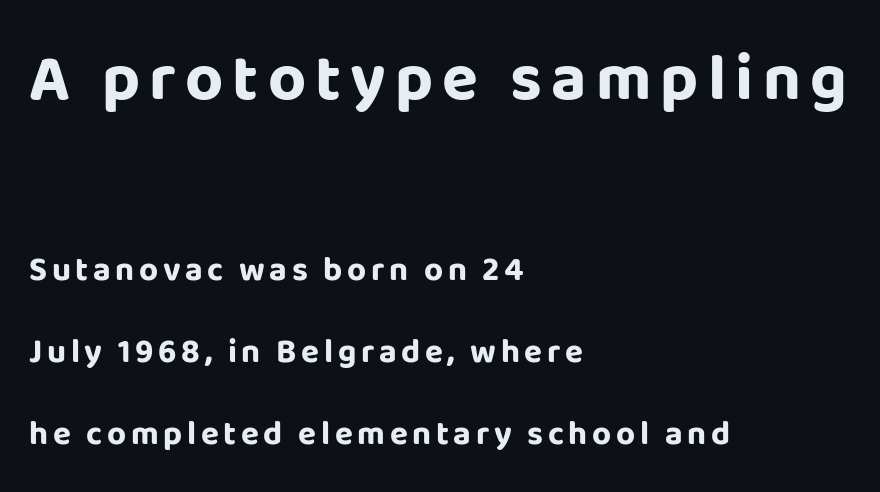
Unlike italic type, these characters show no tilt at all. The rendering shrinks the type as you move from the upper chunk to the lower. Strong, thick strokes mark this as bold type. Successive baselines arrive slowly, with a big drop between each. A bare baseline throughout the passage.
